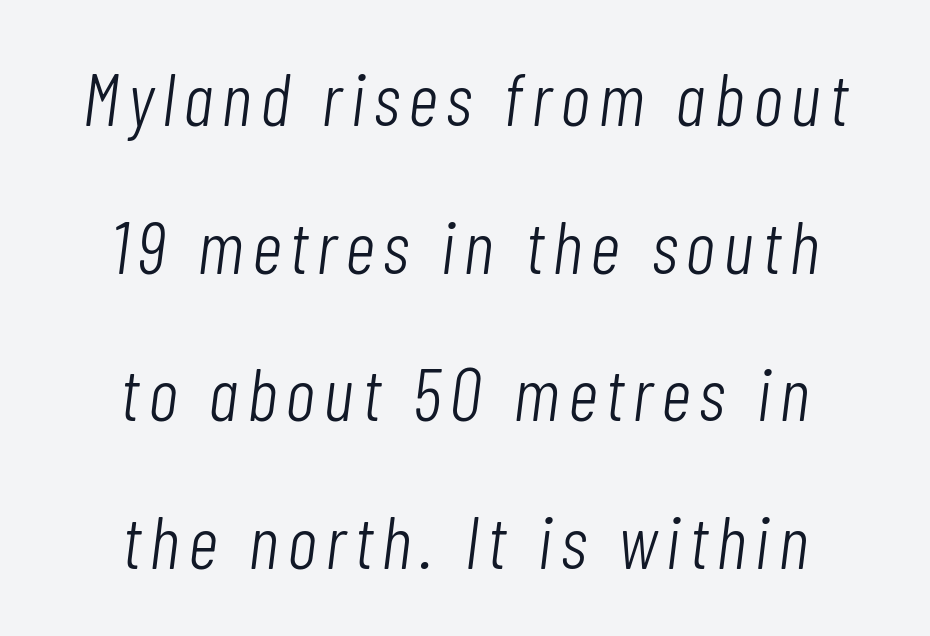
Q: Is the text bold? A: No.
Q: Is the text italic (slanted)? A: Yes, it leans right by about 7 degrees.
Q: Is the text underlined? A: No.
Q: How is the paragraph aligned? A: Centered.
Q: Is the spacing between lines tight, normal or loose? A: Loose.
Q: Width (condensed, normal, or wide)? A: Condensed.
Q: Stroke contrast? A: Low.
Q: x-height? A: Medium.
Q: Monospaced? A: No.
